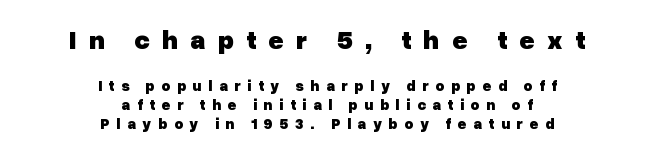
A clean baseline with only descenders dipping below it. The passage shown stacks its lines at a standard gap. Pretty heavy lettering here — definitely bold. Where is the straight margin? There isn't one; the lines are centered.
